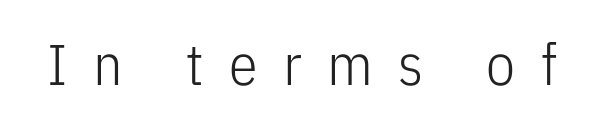
The image shows 58 px light, condensed sans-serif type, upright; set unusually wide letter spacing (+0.44 em), not underlined; low stroke contrast and a medium x-height.
